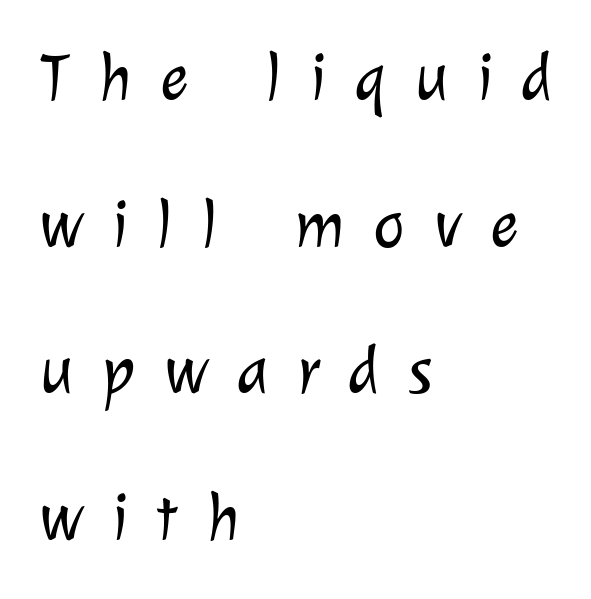
{"serif": "no", "bold": "no", "weight": "light", "width": "normal", "stroke_contrast": "low", "x_height": "medium", "monospaced": "no", "underline": "no", "align": "left", "line_spacing": "loose", "line_spacing_ratio": 2.19, "letter_spacing": "wide", "letter_spacing_em": 0.43, "glyph_px": 67}
